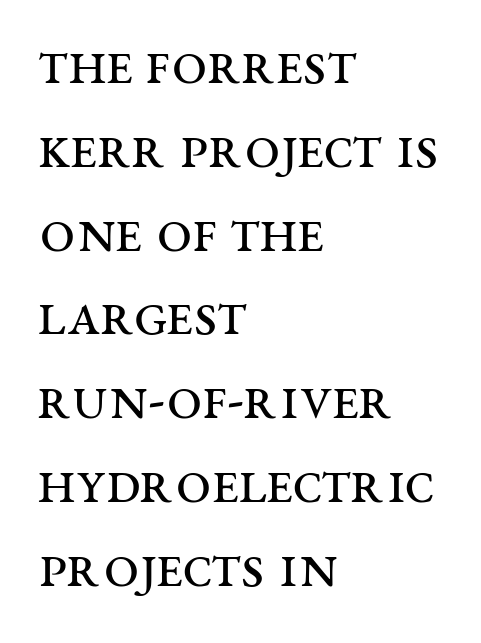
The gap between lines stays unmarked. The rag falls on the right side of this text block. The letters sit at their default tracking, neither squeezed nor spread. Caption: face not bold, strokes unweighted. Spacing verdict: proportional, widths tailored to each character.
